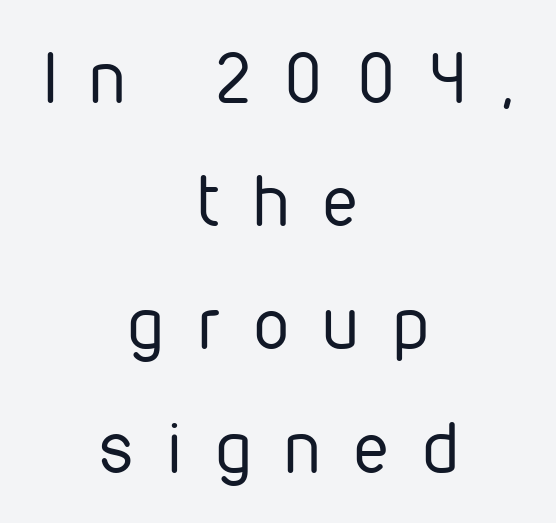
{"serif": "no", "italic": "no", "bold": "no", "weight": "regular", "width": "condensed", "stroke_contrast": "low", "x_height": "medium", "monospaced": "no", "underline": "no", "align": "center", "line_spacing_ratio": 1.76, "letter_spacing": "wide", "letter_spacing_em": 0.49, "glyph_px": 70}
